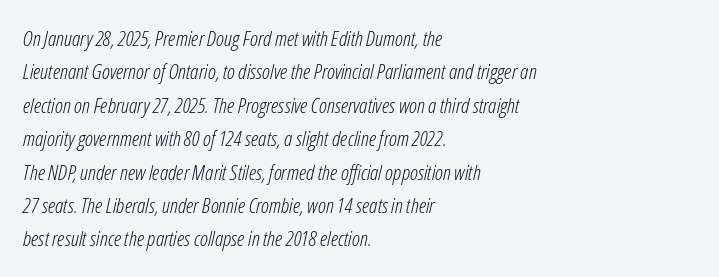
The image shows 21 px text type, italic (leaning right); set left-aligned, normal line spacing (1.59x), normal letter spacing, not underlined.
